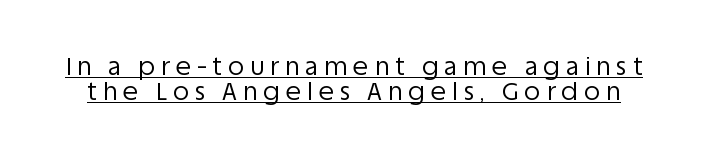
{"italic": "no", "bold": "no", "underline": "yes", "line_spacing": "tight", "line_spacing_ratio": 0.99, "letter_spacing": "wide", "letter_spacing_em": 0.24, "glyph_px": 25}
